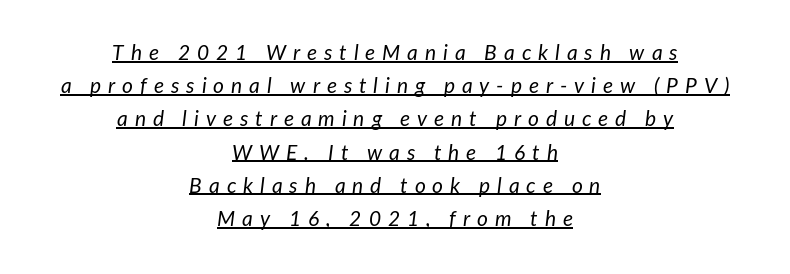
{"italic": "yes", "lean": "right", "slant_degrees": 7, "bold": "no", "underline": "yes", "align": "center", "line_spacing": "normal", "line_spacing_ratio": 1.58, "letter_spacing": "wide", "letter_spacing_em": 0.33, "glyph_px": 21}
